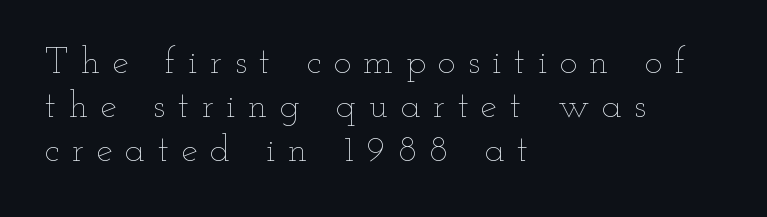
The image shows 37 px thin, wide type, upright; set left-aligned, line spacing 1.19x, unusually wide letter spacing (+0.34 em), not underlined; low stroke contrast and a small x-height.
